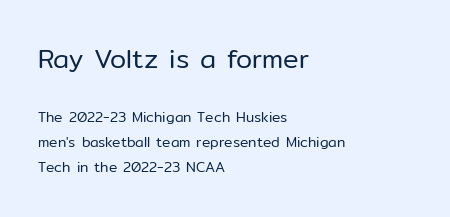
The image shows 26 px text type, upright; set left-aligned, line spacing 1.79x, normal letter spacing, not underlined; the first (top) block is 1.86x larger.
